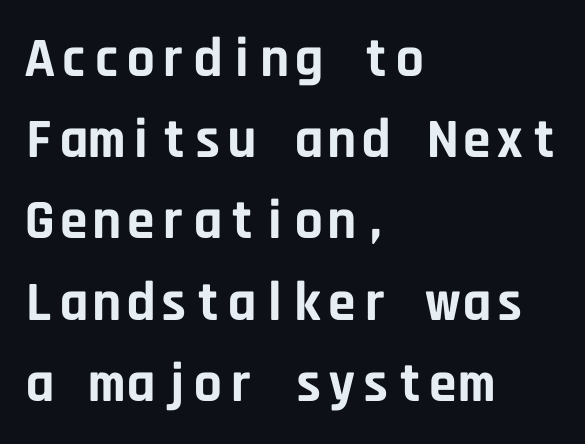
{"serif": "no", "italic": "no", "bold": "yes", "weight": "bold", "width": "normal", "stroke_contrast": "low", "x_height": "large", "monospaced": "yes", "underline": "no", "align": "left", "line_spacing": "normal", "line_spacing_ratio": 1.45, "letter_spacing": "normal", "letter_spacing_em": 0.0, "glyph_px": 56}
